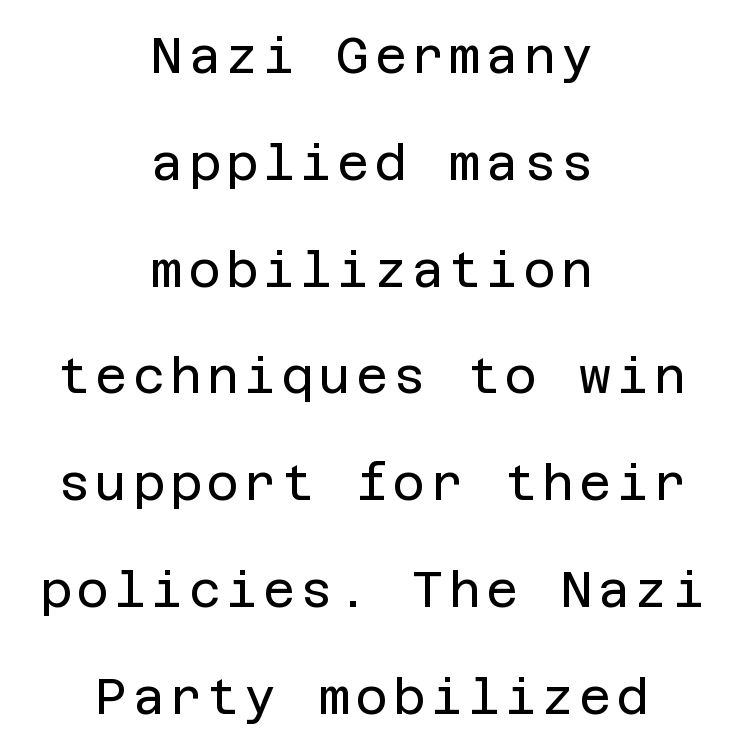
The image shows 49 px regular-weight sans-serif type, upright; set centered, loose line spacing (2.18x), not underlined; low stroke contrast and a large x-height.
